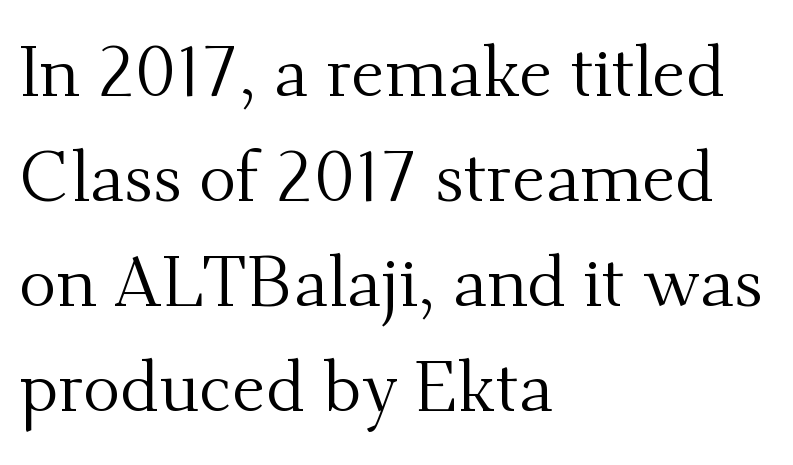
The passage shown is typed in a proportional face where columns would drift. The rag falls on the right side of this text block. Posture: vertical. Caption: standard tracking, unaltered. Summary of vertical rhythm: regular, with standard interline spacing. The zone under the glyphs is completely vacant.
